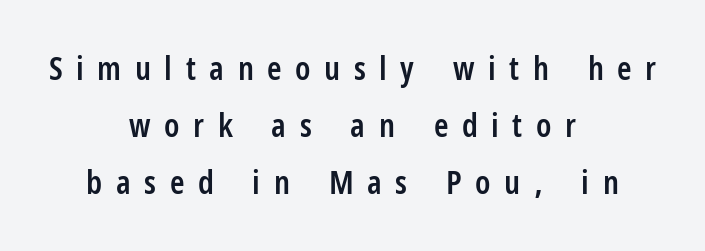
{"serif": "no", "italic": "no", "bold": "semi", "weight": "semibold", "width": "condensed", "stroke_contrast": "low", "x_height": "medium", "monospaced": "no", "underline": "no", "align": "center", "line_spacing_ratio": 1.73, "letter_spacing": "wide", "letter_spacing_em": 0.41, "glyph_px": 33}
